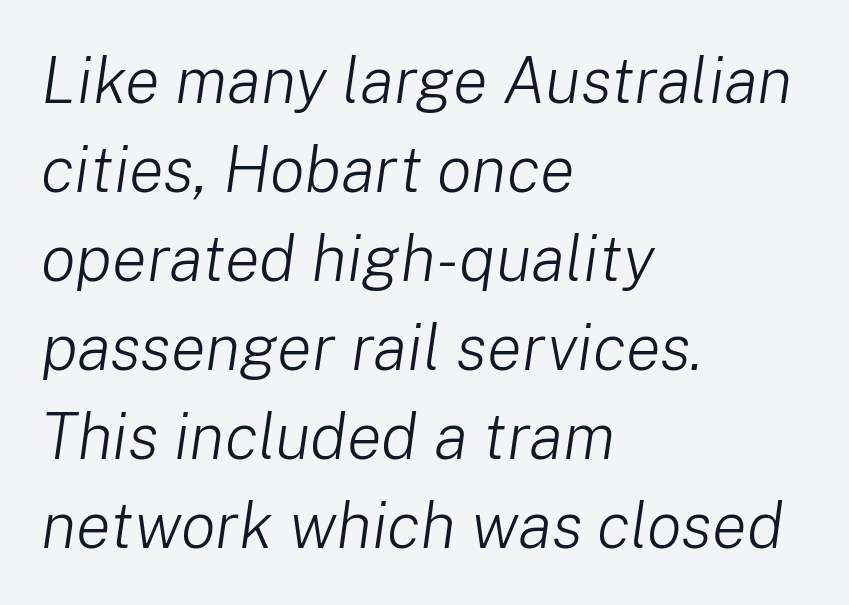
The image shows 65 px light type, italic (leaning right); set left-aligned, normal line spacing (1.37x), normal letter spacing, not underlined; low stroke contrast and a medium x-height.
